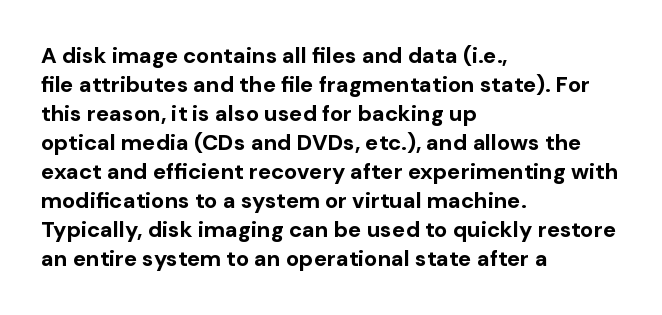
Q: Is the text bold? A: Yes.
Q: Is the text italic (slanted)? A: No, it is upright.
Q: Is the text underlined? A: No.
Q: How is the paragraph aligned? A: Left-aligned.
Q: Is the spacing between letters normal or unusually wide? A: Normal.
Q: Is the spacing between lines tight, normal or loose? A: Normal.
